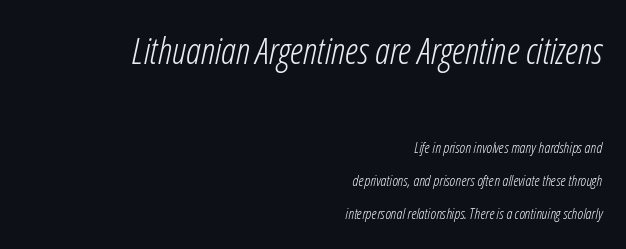
{"italic": "yes", "lean": "right", "slant_degrees": 12, "bold": "no", "weight": "light", "width": "condensed", "stroke_contrast": "low", "x_height": "medium", "monospaced": "no", "underline": "no", "align": "right", "line_spacing": "loose", "line_spacing_ratio": 2.22, "letter_spacing": "normal", "letter_spacing_em": 0.0, "larger_block": "first", "size_ratio": 2.47, "glyph_px": 37}
